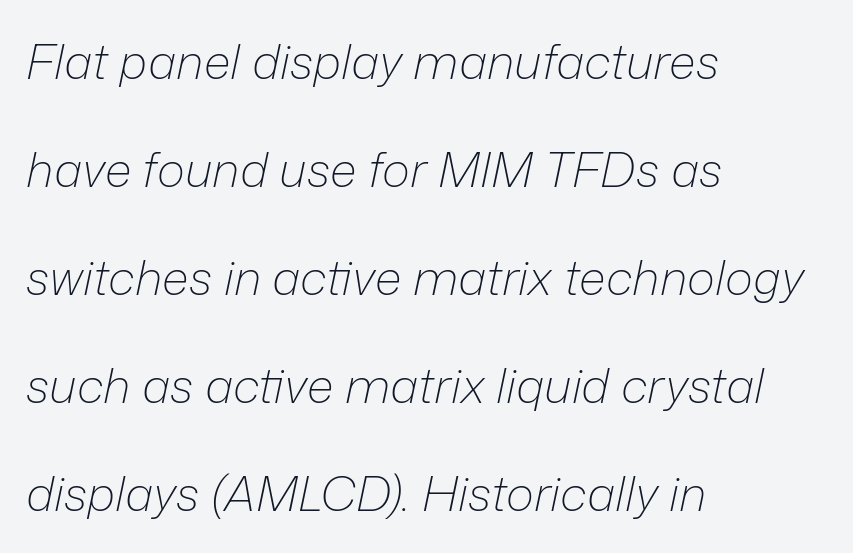
The image shows 48 px light type, italic (leaning right); set left-aligned, loose line spacing (2.25x), normal letter spacing, not underlined; low stroke contrast and a medium x-height.
